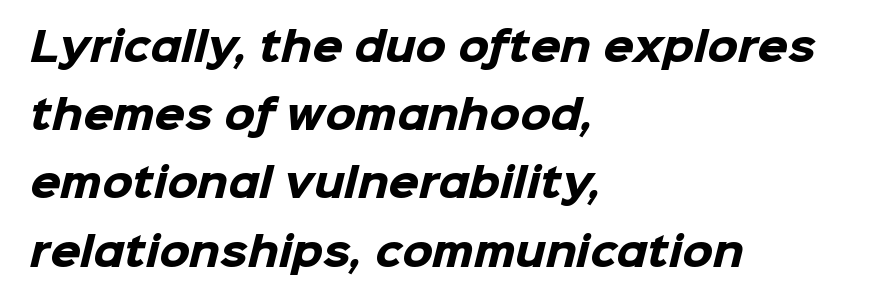
The image shows 39 px heavy sans-serif type; set left-aligned, line spacing 1.75x, normal letter spacing, not underlined; low stroke contrast and a medium x-height.
